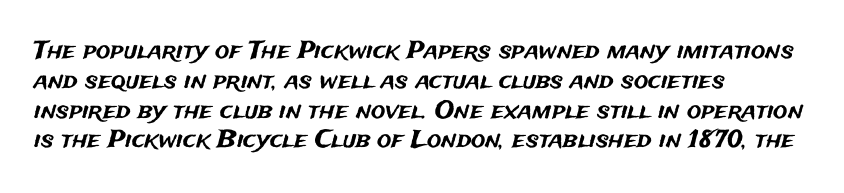
The space beneath each line is pristine and unruled. Short note: letters normally spaced. A classic flush-left, rag-right setting is used for this passage.
